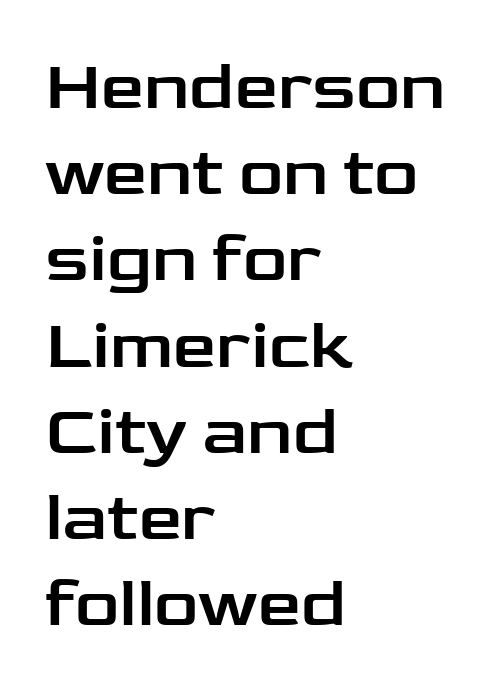
The image shows 69 px wide sans-serif type, upright; set left-aligned, normal line spacing (1.25x), normal letter spacing, not underlined; low stroke contrast and a medium x-height.
